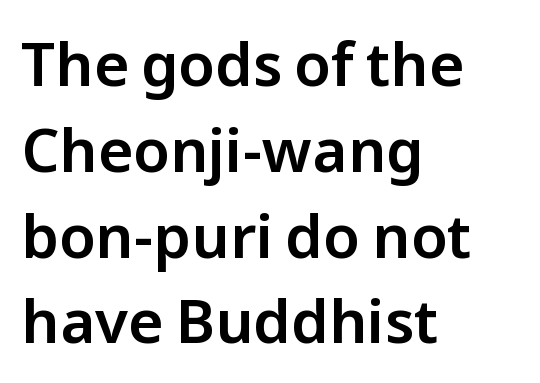
Q: Is the text italic (slanted)? A: No, it is upright.
Q: Is the typeface a serif or a sans-serif typeface? A: Sans-serif.
Q: Is the text underlined? A: No.
Q: How is the paragraph aligned? A: Left-aligned.
Q: Is the spacing between letters normal or unusually wide? A: Normal.
Q: Is the spacing between lines tight, normal or loose? A: Normal.
Q: Width (condensed, normal, or wide)? A: Normal.
Q: Stroke contrast? A: Low.
Q: x-height? A: Medium.
Q: Monospaced? A: No.
